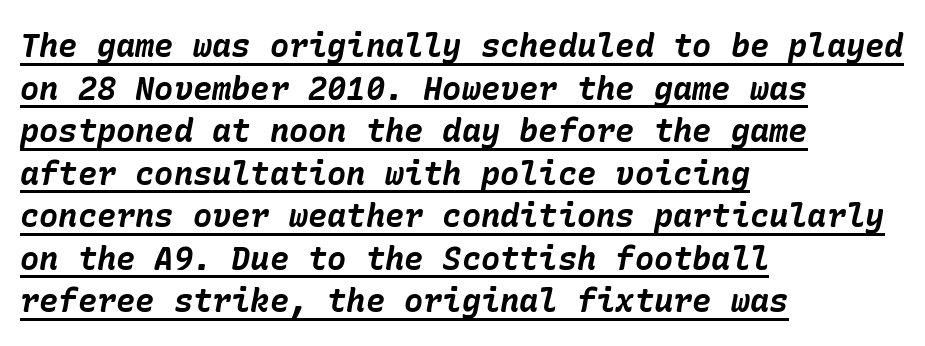
The image shows 32 px bold type, italic (leaning right); set left-aligned, normal line spacing (1.33x), normal letter spacing, underlined; low stroke contrast and a medium x-height.
